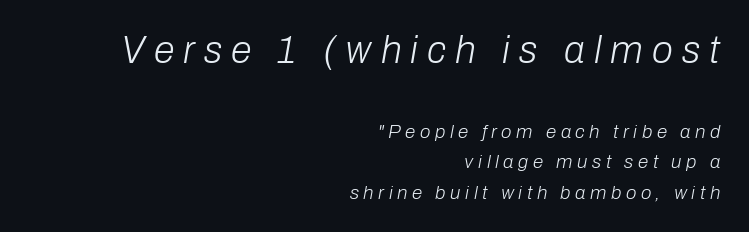
The image shows 38 px light type, italic (leaning right); set right-aligned, normal line spacing (1.61x), unusually wide letter spacing (+0.24 em), not underlined; the first (top) block is 2.0x larger; low stroke contrast and a medium x-height.
